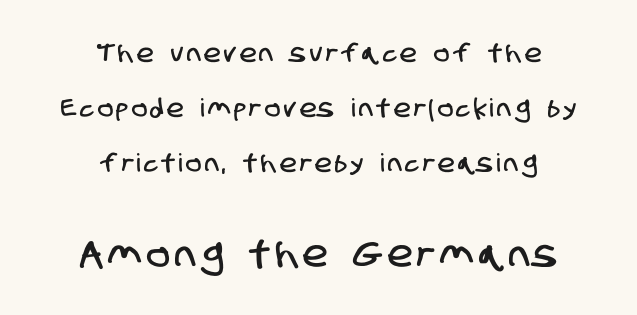
{"serif": "no", "width": "condensed", "stroke_contrast": "low", "x_height": "large", "monospaced": "no", "underline": "no", "align": "center", "line_spacing": "loose", "line_spacing_ratio": 2.2, "larger_block": "second", "size_ratio": 1.48, "glyph_px": 37}
